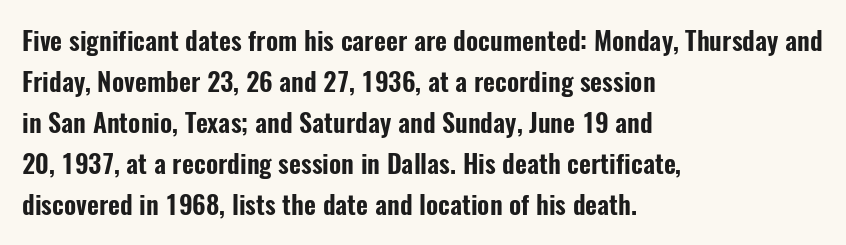
{"italic": "no", "underline": "no", "align": "left", "line_spacing": "normal", "line_spacing_ratio": 1.58, "letter_spacing": "normal", "letter_spacing_em": 0.0, "glyph_px": 26}
